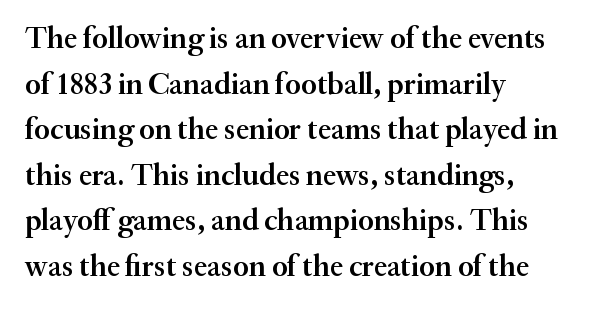
The image shows 30 px semibold serif type, upright; set left-aligned, normal line spacing (1.52x), normal letter spacing, not underlined; medium stroke contrast and a small x-height.
